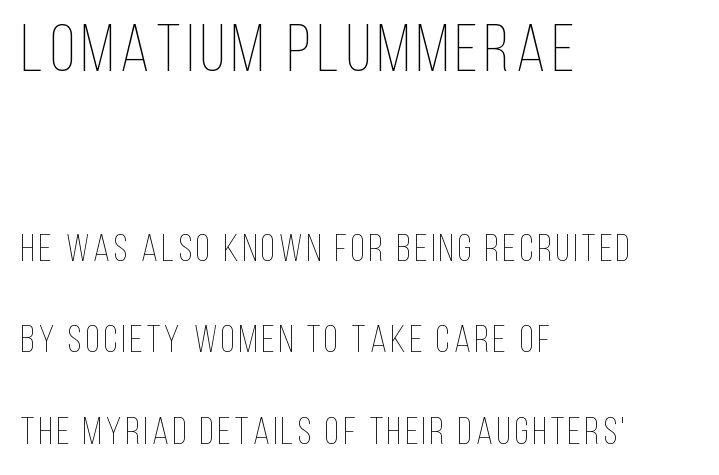
The image shows 66 px thin, condensed type, upright; set left-aligned, loose line spacing (2.4x), not underlined; the first (top) block is 1.74x larger; low stroke contrast and a large x-height.
